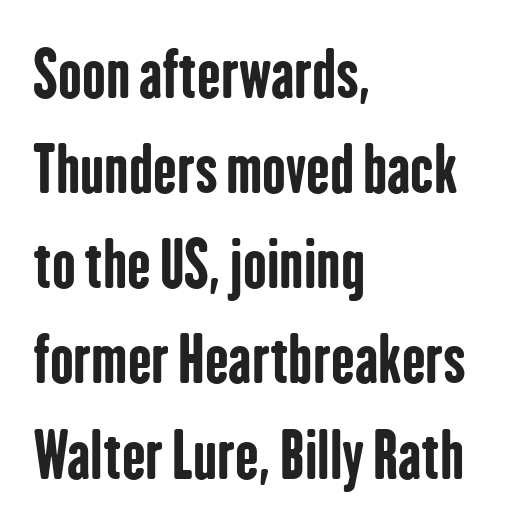
{"serif": "no", "italic": "no", "bold": "yes", "weight": "bold", "width": "condensed", "stroke_contrast": "low", "x_height": "medium", "monospaced": "no", "underline": "no", "align": "left", "line_spacing": "normal", "line_spacing_ratio": 1.51, "letter_spacing": "normal", "letter_spacing_em": 0.0, "glyph_px": 63}
